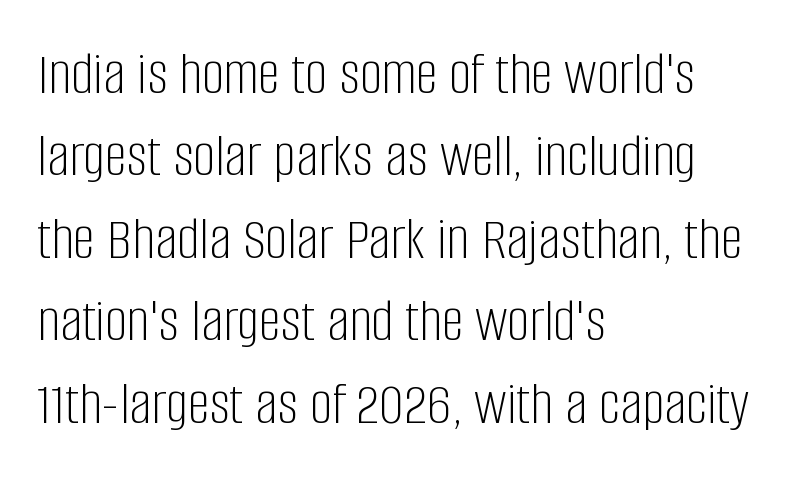
Anything drawn beneath the words? Only blank space. The strokes carry an ordinary text weight at most. The rendering uses a moderate line-height, typical for paragraphs. Horizontal alignment here is leftward, the default for most running prose.
